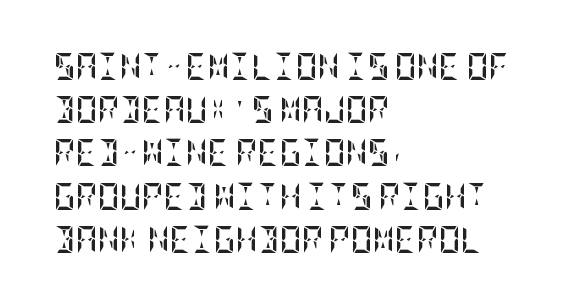
{"italic": "no", "bold": "yes", "underline": "no", "align": "left", "line_spacing": "normal", "line_spacing_ratio": 1.6, "letter_spacing": "normal", "letter_spacing_em": 0.0, "glyph_px": 27}
